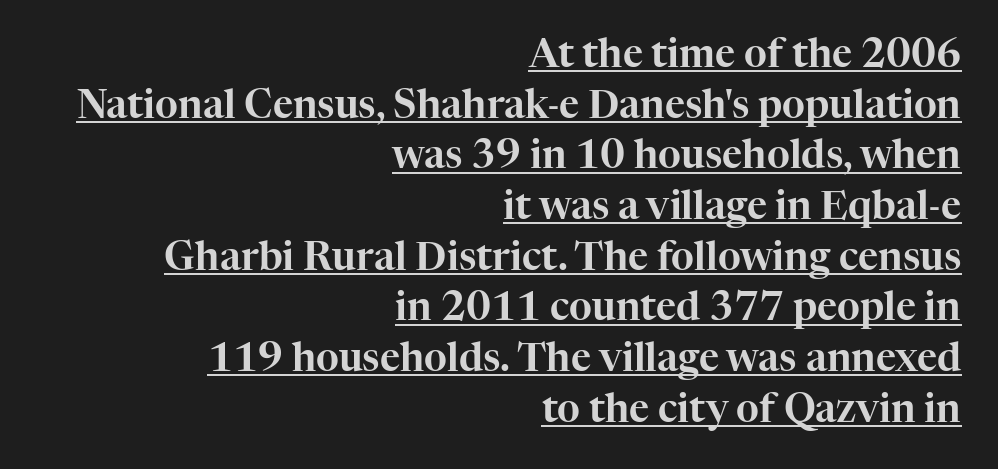
{"serif": "yes", "italic": "no", "width": "normal", "stroke_contrast": "high", "x_height": "medium", "monospaced": "no", "underline": "yes", "align": "right", "line_spacing": "normal", "line_spacing_ratio": 1.3, "letter_spacing": "normal", "letter_spacing_em": 0.0, "glyph_px": 39}
